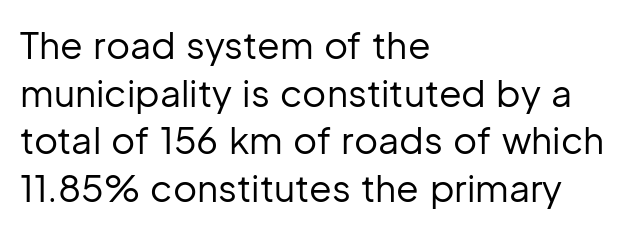
{"serif": "no", "italic": "no", "bold": "no", "weight": "regular", "width": "normal", "stroke_contrast": "low", "x_height": "medium", "monospaced": "no", "underline": "no", "align": "left", "line_spacing": "normal", "line_spacing_ratio": 1.29, "letter_spacing": "normal", "letter_spacing_em": 0.0, "glyph_px": 37}
